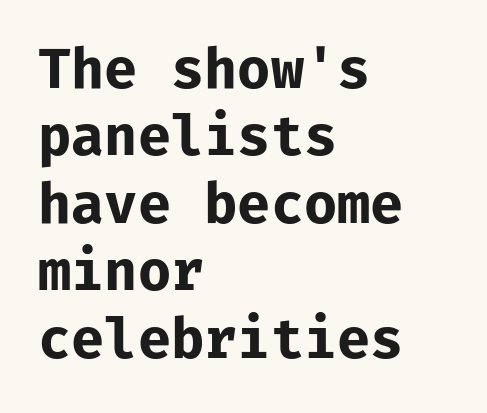
Q: Is the text bold? A: Yes.
Q: Is the text italic (slanted)? A: No, it is upright.
Q: Is the typeface a serif or a sans-serif typeface? A: Sans-serif.
Q: Is the text underlined? A: No.
Q: How is the paragraph aligned? A: Left-aligned.
Q: Is the spacing between letters normal or unusually wide? A: Normal.
Q: Is the spacing between lines tight, normal or loose? A: Normal.
Q: Width (condensed, normal, or wide)? A: Normal.
Q: Stroke contrast? A: Low.
Q: x-height? A: Medium.
Q: Monospaced? A: Yes.
